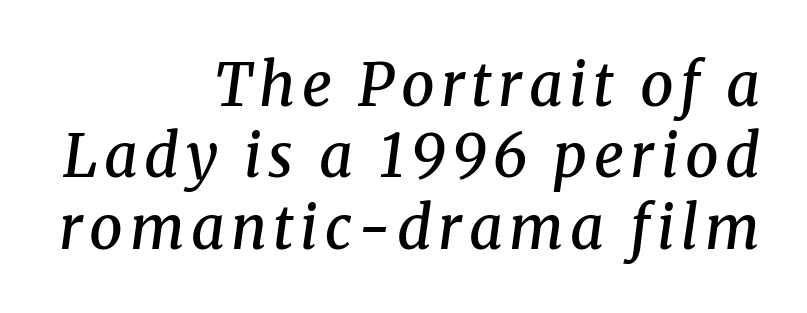
The image shows 59 px semibold serif type, italic (leaning right); set right-aligned, line spacing 1.21x, not underlined; medium stroke contrast and a medium x-height.
